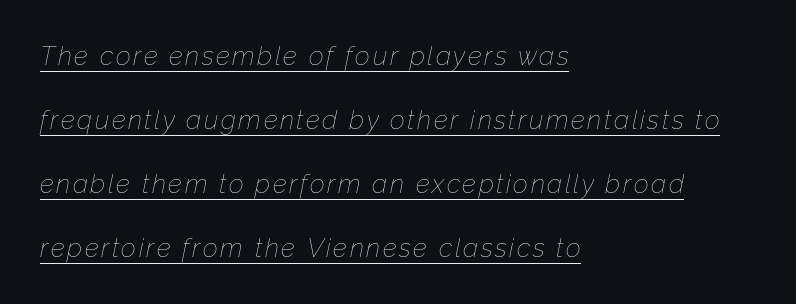
Q: Is the text bold? A: No.
Q: Is the text italic (slanted)? A: Yes, it leans right by about 12 degrees.
Q: Is the text underlined? A: Yes.
Q: How is the paragraph aligned? A: Left-aligned.
Q: Is the spacing between lines tight, normal or loose? A: Loose.
